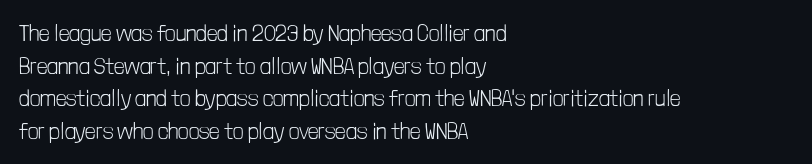
{"italic": "no", "bold": "no", "underline": "no", "align": "left", "line_spacing": "normal", "line_spacing_ratio": 1.42, "letter_spacing": "normal", "letter_spacing_em": 0.0, "glyph_px": 23}
